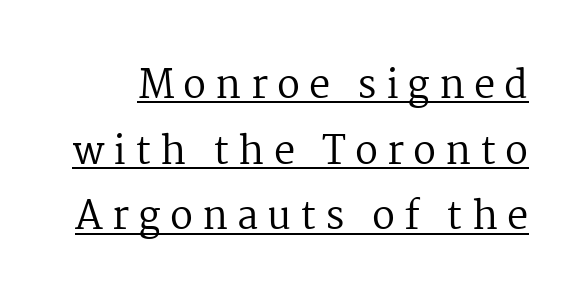
Q: Is the text bold? A: No.
Q: Is the text italic (slanted)? A: No, it is upright.
Q: Is the typeface a serif or a sans-serif typeface? A: Serif.
Q: Is the text underlined? A: Yes.
Q: Is the spacing between letters normal or unusually wide? A: Unusually wide.
Q: Width (condensed, normal, or wide)? A: Normal.
Q: Stroke contrast? A: Medium.
Q: x-height? A: Medium.
Q: Monospaced? A: No.
